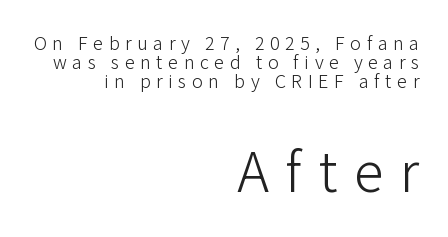
{"serif": "no", "italic": "no", "bold": "no", "weight": "light", "width": "normal", "stroke_contrast": "low", "x_height": "medium", "monospaced": "no", "underline": "no", "align": "right", "line_spacing": "tight", "line_spacing_ratio": 1.05, "letter_spacing": "wide", "letter_spacing_em": 0.31, "larger_block": "second", "size_ratio": 3.0, "glyph_px": 54}
